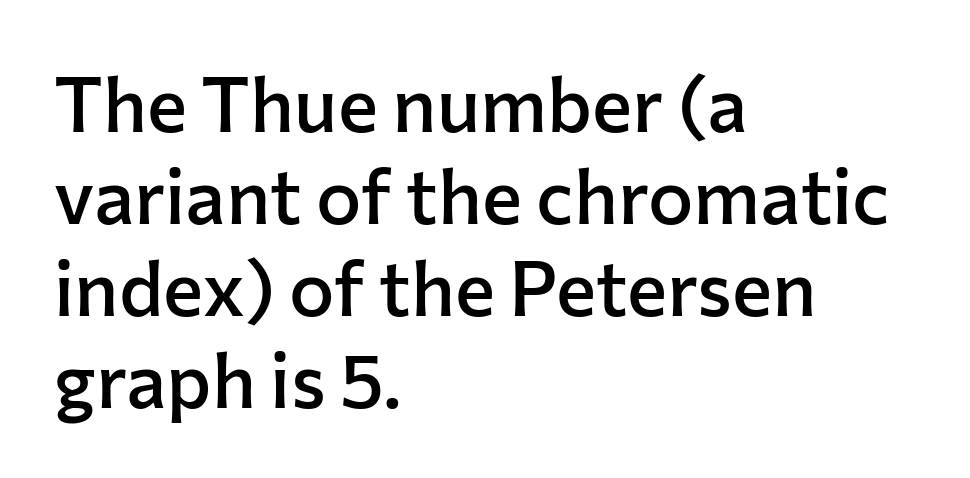
Q: Is the text bold? A: Semi-bold.
Q: Is the text italic (slanted)? A: No, it is upright.
Q: Is the typeface a serif or a sans-serif typeface? A: Sans-serif.
Q: Is the text underlined? A: No.
Q: How is the paragraph aligned? A: Left-aligned.
Q: Is the spacing between letters normal or unusually wide? A: Normal.
Q: Width (condensed, normal, or wide)? A: Normal.
Q: Stroke contrast? A: Low.
Q: x-height? A: Medium.
Q: Monospaced? A: No.
